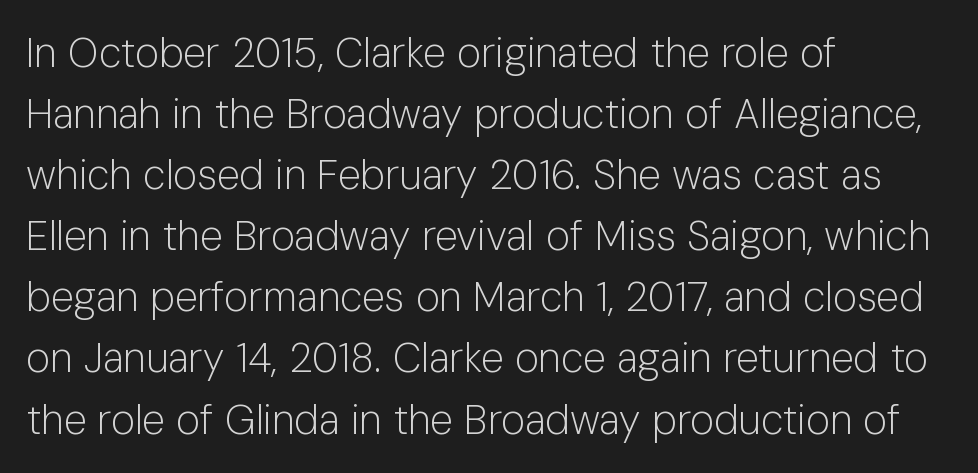
{"serif": "no", "italic": "no", "bold": "no", "weight": "light", "width": "normal", "stroke_contrast": "low", "x_height": "medium", "monospaced": "no", "underline": "no", "align": "left", "line_spacing": "normal", "line_spacing_ratio": 1.49, "letter_spacing": "normal", "letter_spacing_em": 0.0, "glyph_px": 41}
